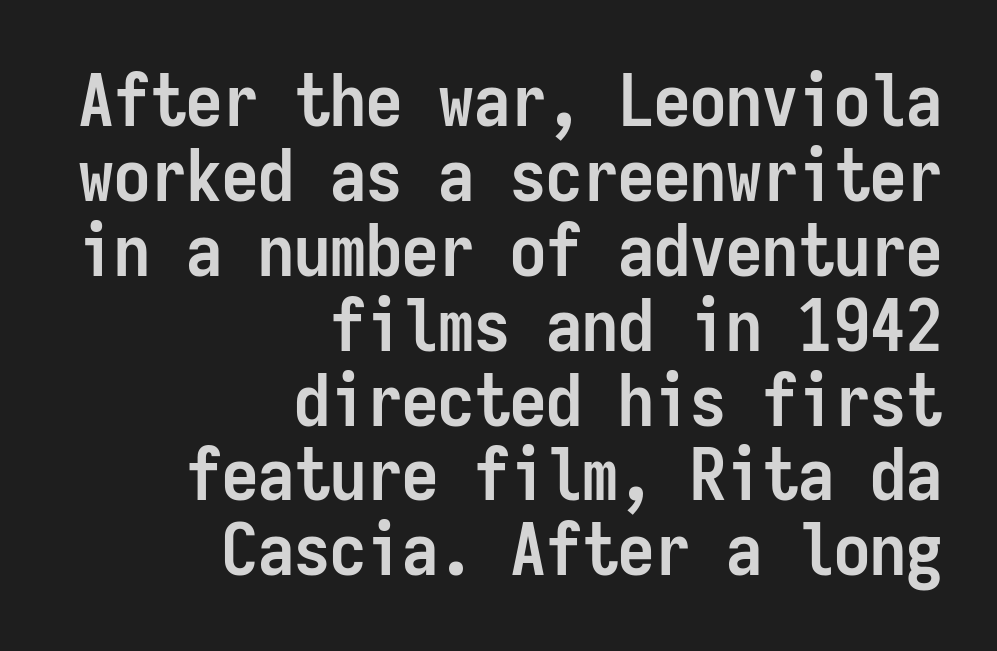
Weight check: bold — yes, fully. Are there feet on the stems? There aren't — it's a sans. Italic? Not at all — the glyphs are vertical. Does the copy run flush right? Yes — the right margin is perfectly even. Regarding leading, the lines here are crowded together.
